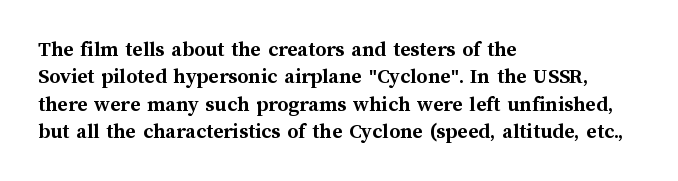
Chunky letters — that's bold for sure. Caption: standard tracking, unaltered. Descenders are the only things crossing below the line. Typeset ragged right — the left edge is the straight one. The letters stand upright; this is a roman face.
